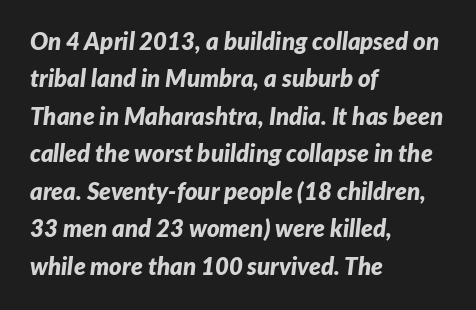
{"italic": "yes", "lean": "right", "slant_degrees": 7, "bold": "yes", "underline": "no", "align": "left", "line_spacing": "normal", "line_spacing_ratio": 1.56, "letter_spacing": "normal", "letter_spacing_em": 0.0, "glyph_px": 24}
